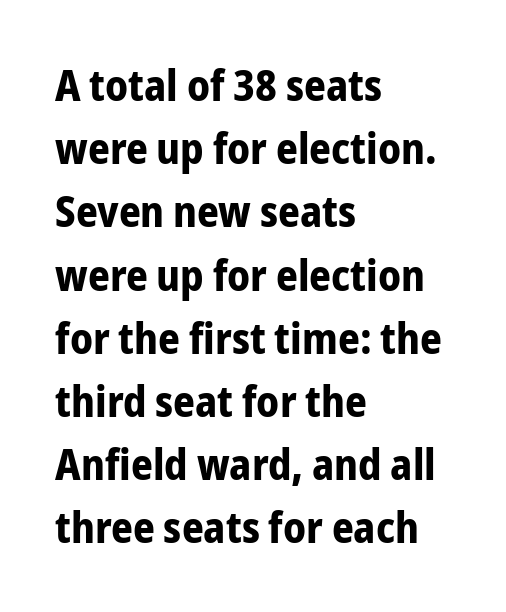
{"serif": "no", "italic": "no", "bold": "yes", "weight": "bold", "width": "condensed", "stroke_contrast": "low", "x_height": "medium", "monospaced": "no", "underline": "no", "align": "left", "line_spacing": "normal", "line_spacing_ratio": 1.47, "letter_spacing": "normal", "letter_spacing_em": 0.0, "glyph_px": 43}
